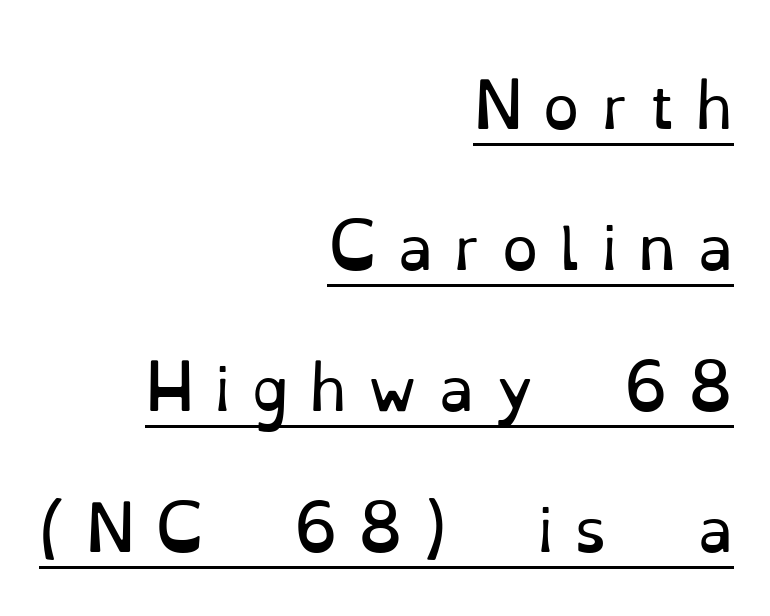
Q: Is the text bold? A: No.
Q: Is the text italic (slanted)? A: No, it is upright.
Q: Is the typeface a serif or a sans-serif typeface? A: Serif.
Q: Is the text underlined? A: Yes.
Q: How is the paragraph aligned? A: Right-aligned.
Q: Is the spacing between letters normal or unusually wide? A: Unusually wide.
Q: Is the spacing between lines tight, normal or loose? A: Loose.
Q: Width (condensed, normal, or wide)? A: Normal.
Q: Stroke contrast? A: Low.
Q: x-height? A: Small.
Q: Monospaced? A: No.
